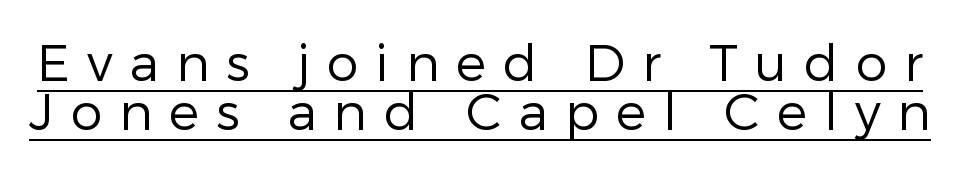
{"serif": "no", "italic": "no", "bold": "no", "weight": "regular", "width": "normal", "stroke_contrast": "low", "x_height": "medium", "monospaced": "no", "underline": "yes", "line_spacing": "tight", "line_spacing_ratio": 0.97, "letter_spacing": "wide", "letter_spacing_em": 0.33, "glyph_px": 51}
